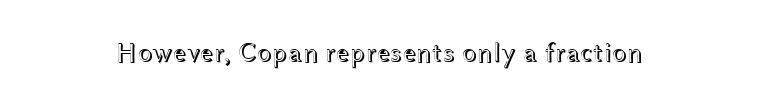
This rendering leaves character spacing at its baseline value. Has an underline been added? It has not. No italicization has been applied; the sample stays upright.
